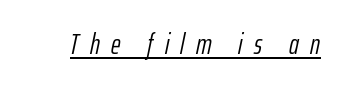
Weight: regular or lighter. You could not count columns in this text — the font is proportionally spaced. This is underlined copy, the kind a proofreader might mark for attention. Short note: letters widely spaced. The face used here has a pronounced slope to its letters.
